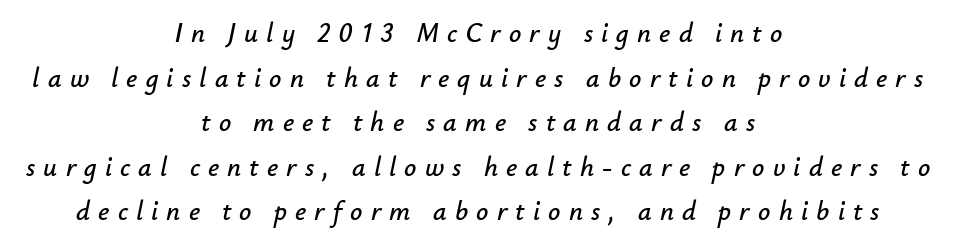
Q: Is the text italic (slanted)? A: Yes, it leans right by about 12 degrees.
Q: Is the text underlined? A: No.
Q: How is the paragraph aligned? A: Centered.
Q: Is the spacing between letters normal or unusually wide? A: Unusually wide.
Q: Is the spacing between lines tight, normal or loose? A: Normal.
